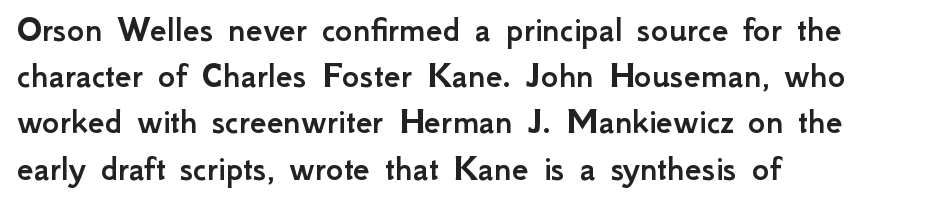
Q: Is the text italic (slanted)? A: No, it is upright.
Q: Is the typeface a serif or a sans-serif typeface? A: Sans-serif.
Q: Is the text underlined? A: No.
Q: How is the paragraph aligned? A: Left-aligned.
Q: Is the spacing between letters normal or unusually wide? A: Normal.
Q: Is the spacing between lines tight, normal or loose? A: Normal.
Q: Width (condensed, normal, or wide)? A: Normal.
Q: Stroke contrast? A: Low.
Q: x-height? A: Small.
Q: Monospaced? A: No.
